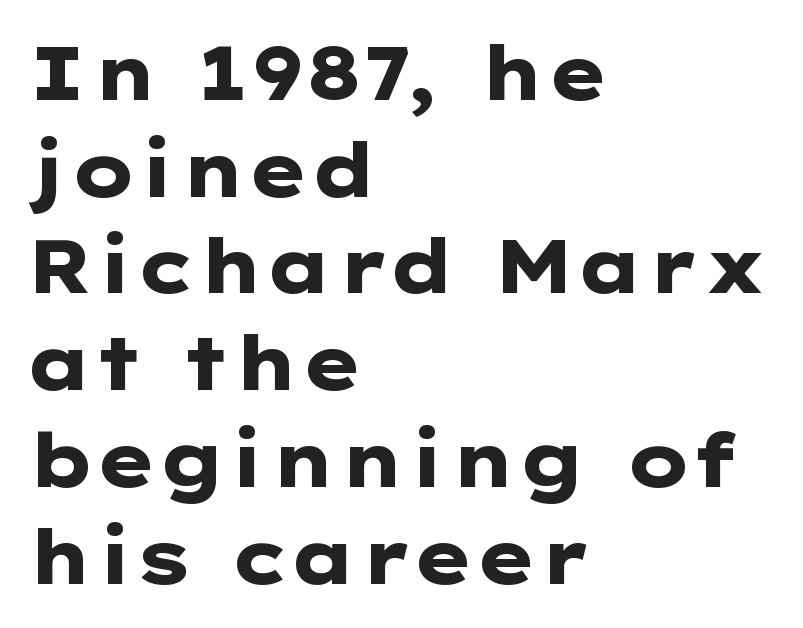
The image shows 75 px heavy, wide sans-serif type, upright; set left-aligned, normal line spacing (1.29x), normal letter spacing, not underlined; low stroke contrast and a medium x-height.
